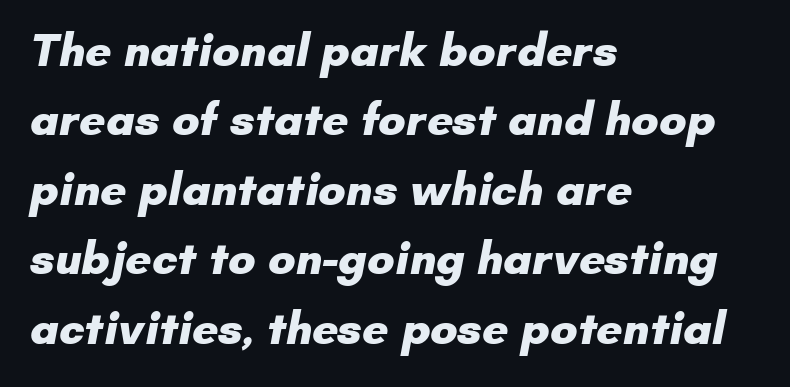
The image shows 46 px heavy sans-serif type; set left-aligned, normal line spacing (1.51x), normal letter spacing, not underlined; low stroke contrast and a small x-height.
